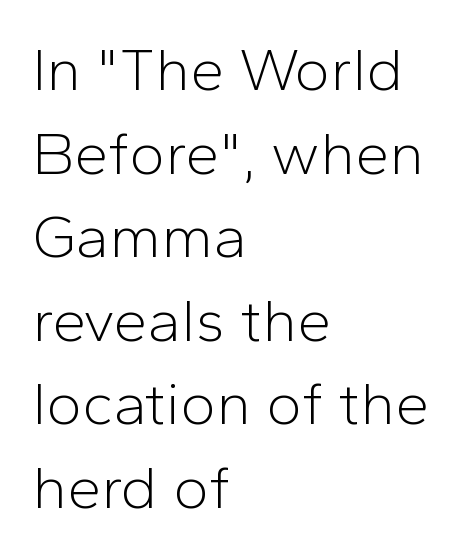
Where is the straight margin? On the left. A typesetter would call this proportional, since set widths differ per character. Is this a sans? Yes — the strokes have no serifs. Honestly, the row spacing looks completely unremarkable.
